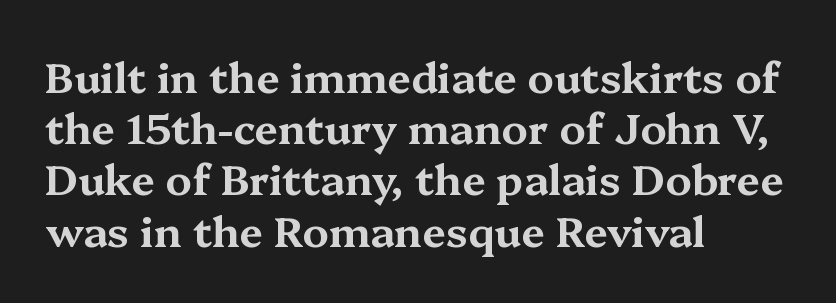
The face used here is proportionally spaced, like ordinary book or web type. No word sits above an underline. Observe the ordinary spacing: letters are neighbours, not strangers. Short and long lines alike share a common starting point at left.
